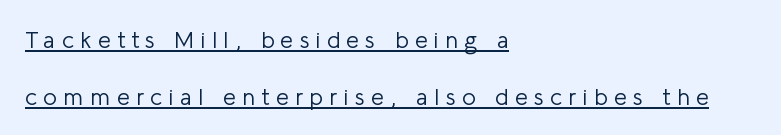
The rendering inserts visible extra space after every character. Heft: none added — not bold. The rendering anchors every line to the left-hand side. Baseline-to-baseline distance is far greater than the letter height. The specimen includes a rule beneath the text block's lines.
